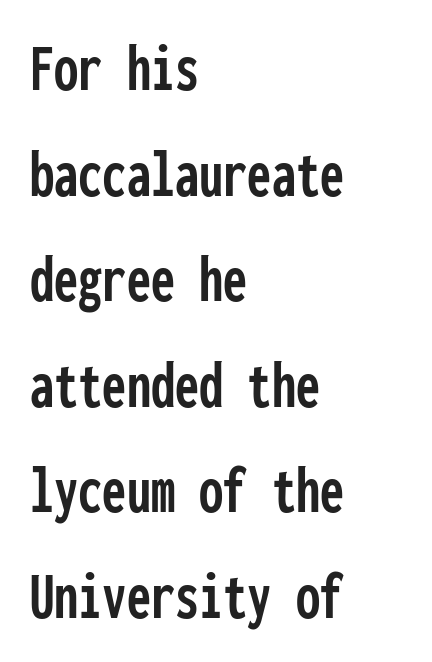
The image shows 69 px condensed sans-serif type, upright, monospaced; set left-aligned, normal line spacing (1.53x), normal letter spacing, not underlined; low stroke contrast and a medium x-height.
